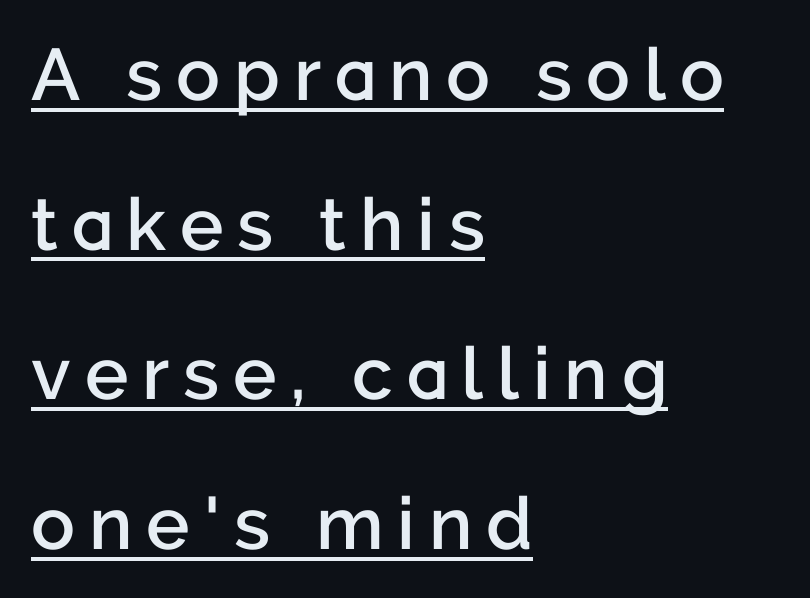
{"serif": "no", "italic": "no", "bold": "semi", "weight": "semibold", "width": "normal", "stroke_contrast": "low", "x_height": "medium", "monospaced": "no", "underline": "yes", "align": "left", "line_spacing": "loose", "line_spacing_ratio": 2.05, "glyph_px": 73}
